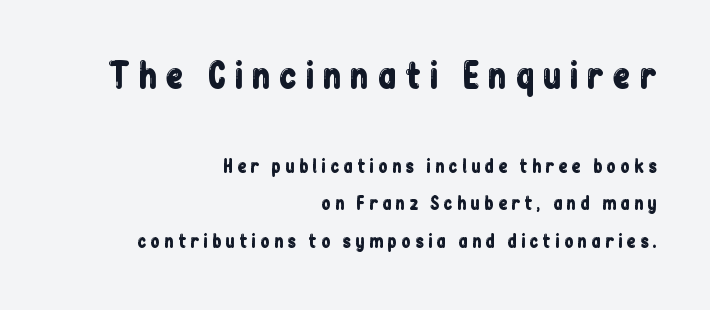
Q: Is the text italic (slanted)? A: No, it is upright.
Q: Is the typeface a serif or a sans-serif typeface? A: Sans-serif.
Q: Is the text underlined? A: No.
Q: How is the paragraph aligned? A: Right-aligned.
Q: Is the spacing between letters normal or unusually wide? A: Unusually wide.
Q: Is the spacing between lines tight, normal or loose? A: Loose.
Q: Which block of text is set in a larger size, the first (top) or the second (bottom)? A: The first (top) one.
Q: Width (condensed, normal, or wide)? A: Condensed.
Q: Stroke contrast? A: Low.
Q: x-height? A: Medium.
Q: Monospaced? A: No.
